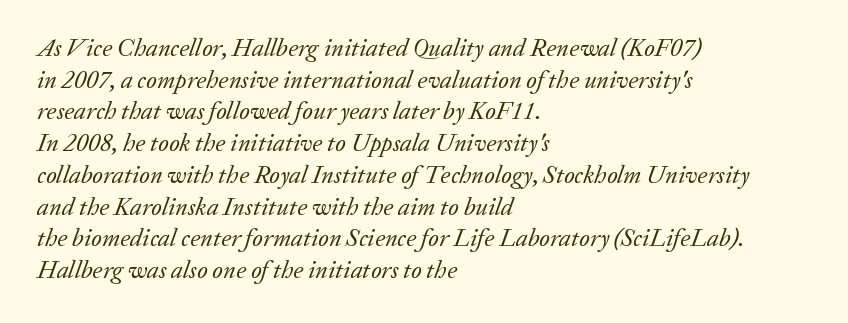
Q: Is the text bold? A: No.
Q: Is the text italic (slanted)? A: Yes, it leans right by about 20 degrees.
Q: Is the text underlined? A: No.
Q: How is the paragraph aligned? A: Left-aligned.
Q: Is the spacing between letters normal or unusually wide? A: Normal.
Q: Is the spacing between lines tight, normal or loose? A: Normal.
